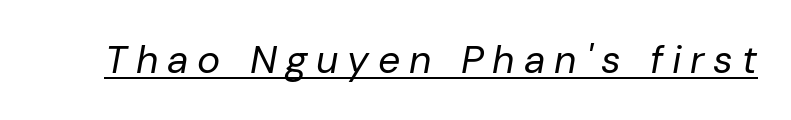
Q: Is the text bold? A: No.
Q: Is the text italic (slanted)? A: Yes, it leans right by about 10 degrees.
Q: Is the text underlined? A: Yes.
Q: Is the spacing between letters normal or unusually wide? A: Unusually wide.
Q: Width (condensed, normal, or wide)? A: Normal.
Q: Stroke contrast? A: Low.
Q: x-height? A: Medium.
Q: Monospaced? A: No.
